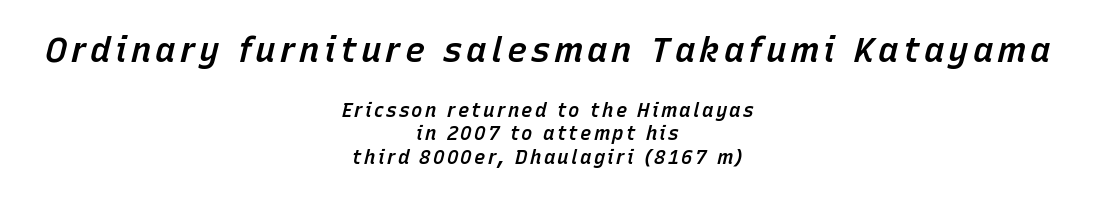
Type size steps down from the first block to the second. Proportional: the letters do not fall into vertical columns. Unmarked baselines from the first word to the last. Would a proofreader flag this as italicized? Yes. This rendering uses center alignment, leaving both contours irregular but symmetric.
